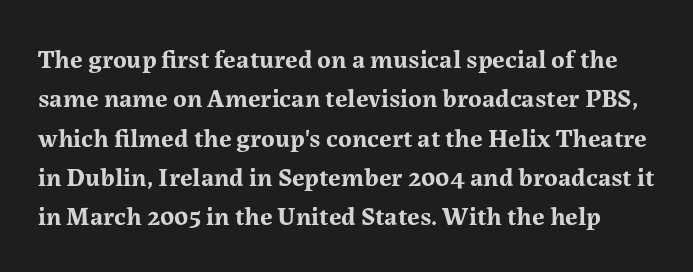
If you measured baseline to baseline, you'd find a middling distance. You can tell it's not italic because the verticals are truly vertical. Words appear dense and cohesive because spacing is normal. Plain, unruled lines of type. These words are printed bold, with thick strokes throughout.
